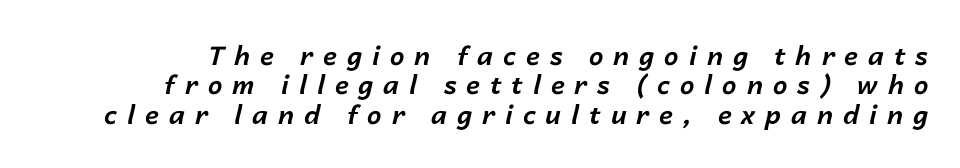
Each new line begins almost immediately beneath the previous one. The letters are spread apart with noticeably loose tracking. Rendered with sloped, italic letterforms. Its strokes are broad and dark, the hallmark of bold type. Nobody drew a line under any word here.
